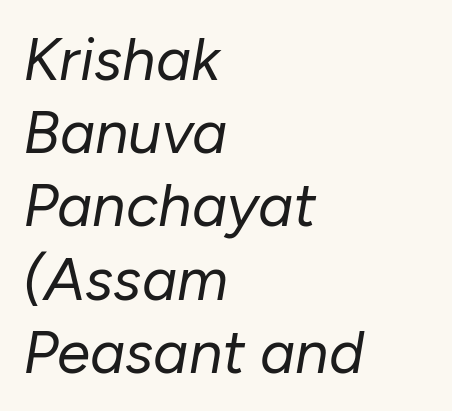
The image shows 60 px regular-weight type, italic (leaning right); set left-aligned, line spacing 1.22x, normal letter spacing, not underlined; low stroke contrast and a medium x-height.
